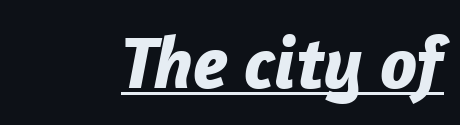
Q: Is the text bold? A: Yes.
Q: Is the text italic (slanted)? A: Yes, it leans right by about 12 degrees.
Q: Is the text underlined? A: Yes.
Q: Is the spacing between letters normal or unusually wide? A: Normal.
Q: Width (condensed, normal, or wide)? A: Normal.
Q: Stroke contrast? A: Low.
Q: x-height? A: Medium.
Q: Monospaced? A: No.
